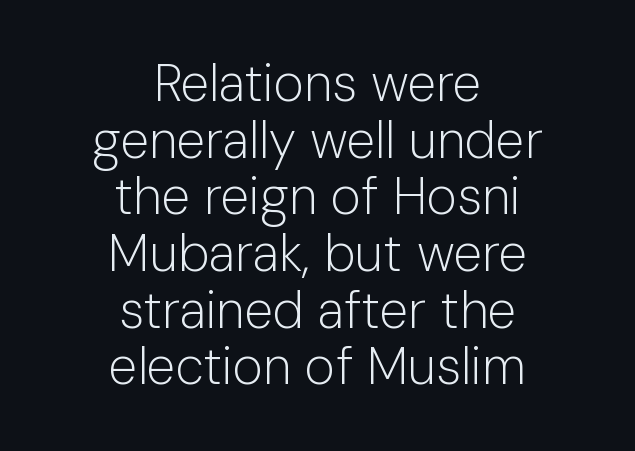
The image shows 52 px light sans-serif type, upright; set centered, tight line spacing (1.09x), normal letter spacing, not underlined; low stroke contrast and a medium x-height.
